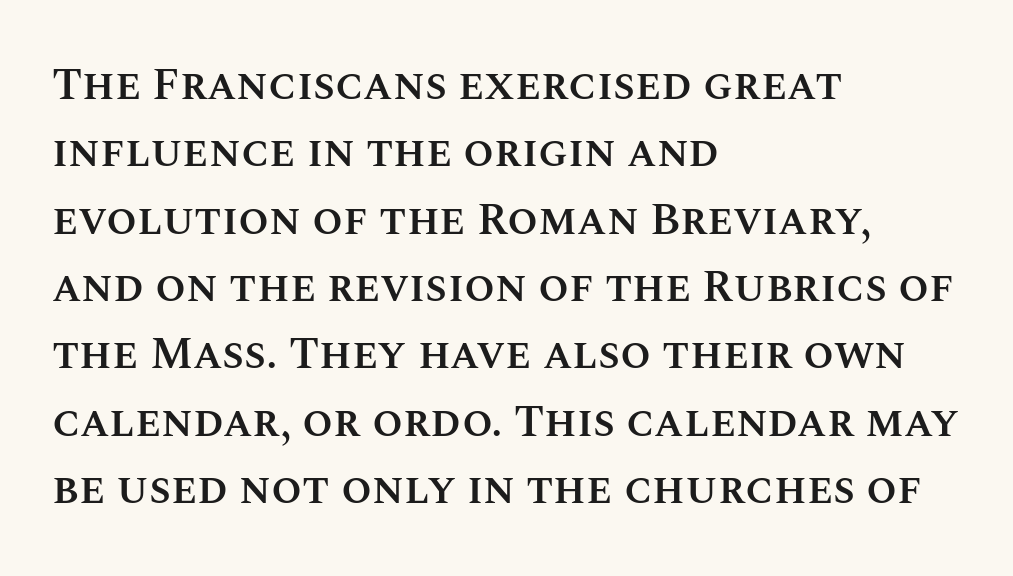
{"italic": "no", "bold": "semi", "weight": "semibold", "width": "normal", "stroke_contrast": "medium", "x_height": "large", "monospaced": "no", "underline": "no", "align": "left", "line_spacing": "normal", "line_spacing_ratio": 1.53, "letter_spacing": "normal", "letter_spacing_em": 0.0, "glyph_px": 44}
